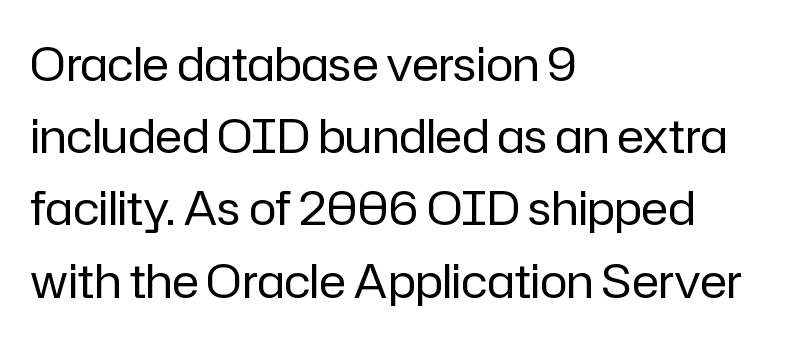
Q: Is the text bold? A: No.
Q: Is the text italic (slanted)? A: No, it is upright.
Q: Is the typeface a serif or a sans-serif typeface? A: Sans-serif.
Q: Is the text underlined? A: No.
Q: How is the paragraph aligned? A: Left-aligned.
Q: Is the spacing between letters normal or unusually wide? A: Normal.
Q: Is the spacing between lines tight, normal or loose? A: Normal.
Q: Width (condensed, normal, or wide)? A: Normal.
Q: Stroke contrast? A: Low.
Q: x-height? A: Medium.
Q: Monospaced? A: No.
